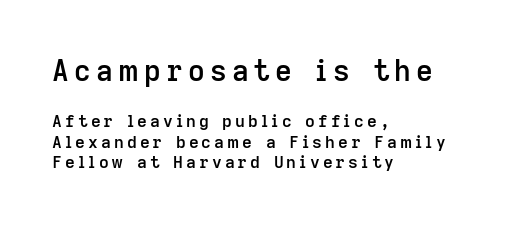
The image shows 29 px semibold sans-serif type, upright; set left-aligned, line spacing 1.21x, not underlined; the first (top) block is 1.71x larger; low stroke contrast and a medium x-height.
